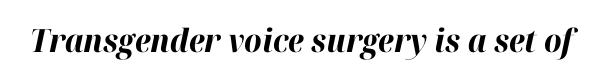
The image shows 32 px bold type, italic (leaning right); set normal letter spacing, not underlined; high stroke contrast and a medium x-height.
